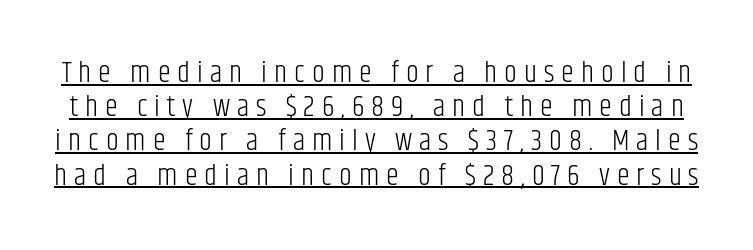
The passage shown is typed in a proportional face where columns would drift. Somebody hit Ctrl+U on this one — the words are underlined. No letter is thick-stroked: the sample isn't bold. Regarding serifs, this sample does without them. Substantial extra tracking has been applied to these lines. Is there any slant? The stems are plumb.
